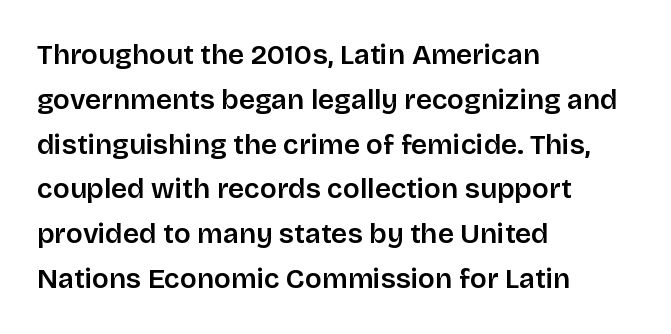
The image shows 28 px sans-serif type, upright; set left-aligned, normal line spacing (1.6x), normal letter spacing, not underlined; low stroke contrast and a large x-height.
